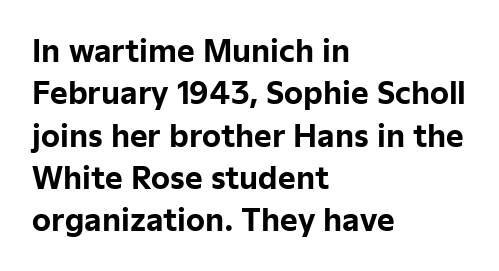
{"serif": "no", "italic": "no", "bold": "yes", "weight": "bold", "width": "normal", "stroke_contrast": "low", "x_height": "medium", "monospaced": "no", "underline": "no", "align": "left", "line_spacing": "normal", "line_spacing_ratio": 1.41, "letter_spacing": "normal", "letter_spacing_em": 0.0, "glyph_px": 30}
